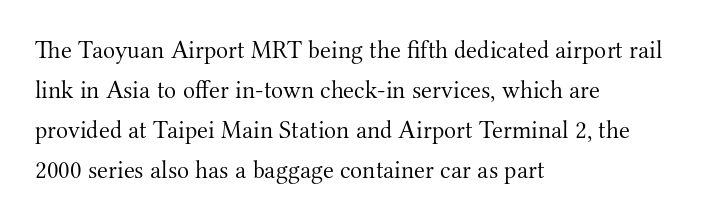
{"italic": "no", "bold": "no", "underline": "no", "align": "left", "line_spacing": "normal", "line_spacing_ratio": 1.6, "letter_spacing": "normal", "letter_spacing_em": 0.0, "glyph_px": 25}
